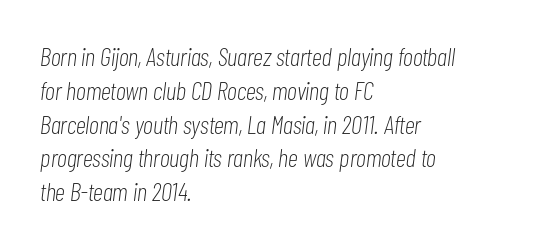
Left-aligned paragraph, ragged on the right. Heft: none added — not bold. Descender tails drop into unmarked territory. Compared with typical body copy, the letter spacing here is the same.
